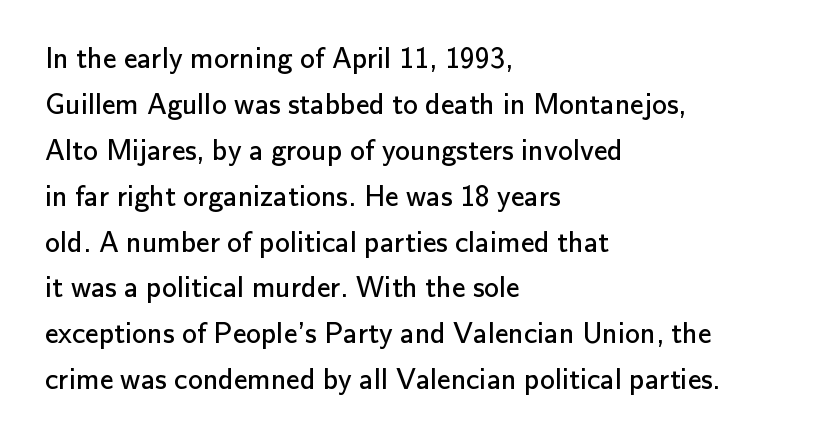
Vertical strokes here are truly vertical. This sample uses a sans-serif face. The lines sit at an ordinary, default distance from one another. Each row of text sits above clean, open space.
